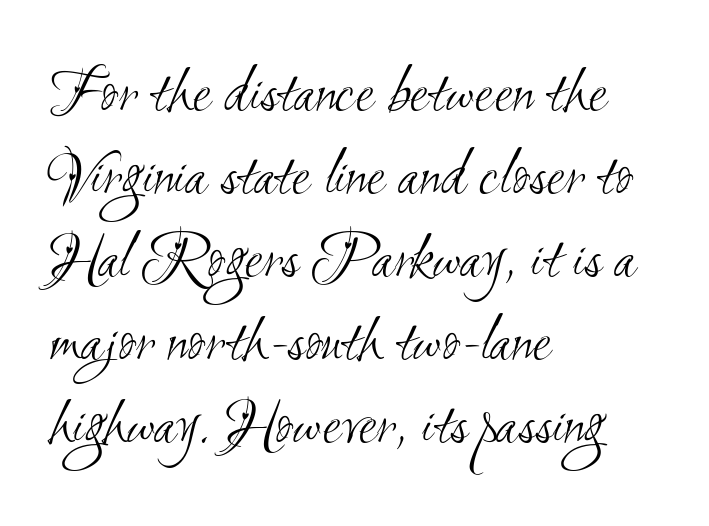
The image shows 67 px light, condensed sans-serif type; set left-aligned, line spacing 1.24x, normal letter spacing, not underlined; medium stroke contrast and a small x-height.
